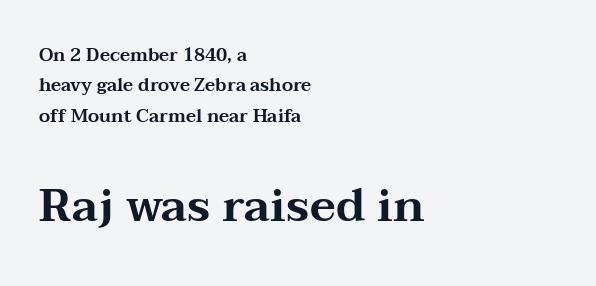
Note: serifs present on the glyphs. Think of a printed novel: that variable character pitch is what you see here. The baseline area is clear. Rows of type keep a routine distance in the vertical direction. The composition opens small and finishes big. A typesetter would mark this as roman, not italic.
